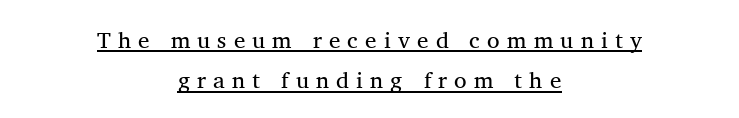
The image shows 23 px text type, upright; set centered, line spacing 1.76x, unusually wide letter spacing (+0.31 em), underlined.
